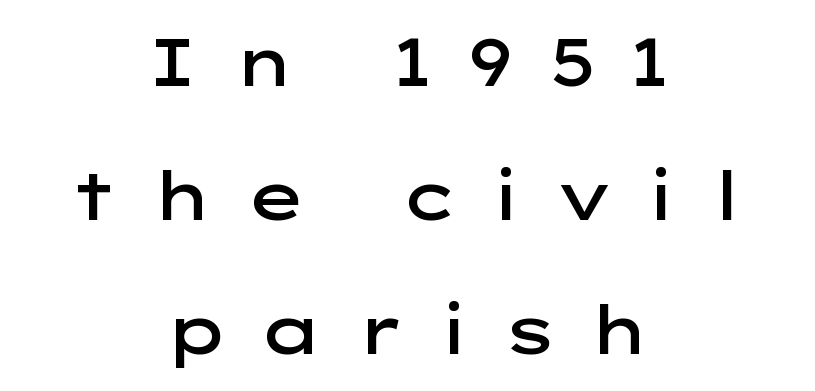
Q: Is the text bold? A: Semi-bold.
Q: Is the text italic (slanted)? A: No, it is upright.
Q: Is the typeface a serif or a sans-serif typeface? A: Sans-serif.
Q: Is the text underlined? A: No.
Q: How is the paragraph aligned? A: Centered.
Q: Is the spacing between letters normal or unusually wide? A: Unusually wide.
Q: Is the spacing between lines tight, normal or loose? A: Loose.
Q: Width (condensed, normal, or wide)? A: Wide.
Q: Stroke contrast? A: Low.
Q: x-height? A: Medium.
Q: Monospaced? A: No.
